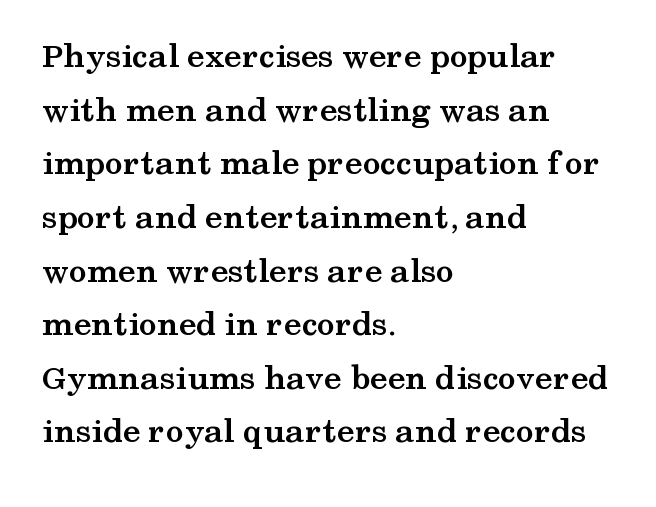
The image shows 36 px semibold, wide serif type, upright; set left-aligned, normal line spacing (1.49x), normal letter spacing, not underlined; medium stroke contrast and a medium x-height.
